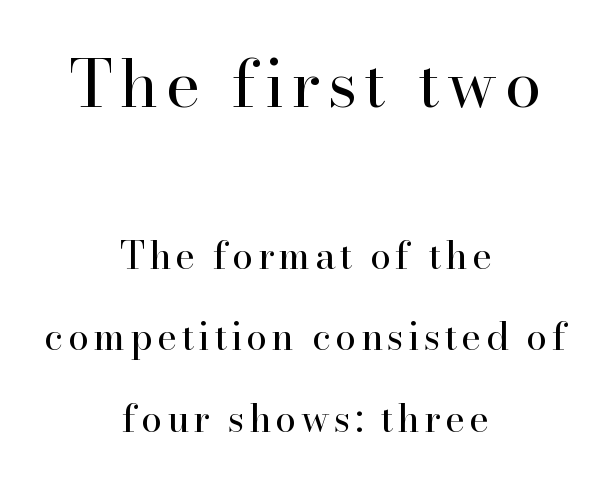
Q: Is the text bold? A: No.
Q: Is the text italic (slanted)? A: No, it is upright.
Q: Is the typeface a serif or a sans-serif typeface? A: Serif.
Q: Is the text underlined? A: No.
Q: How is the paragraph aligned? A: Centered.
Q: Is the spacing between lines tight, normal or loose? A: Loose.
Q: Which block of text is set in a larger size, the first (top) or the second (bottom)? A: The first (top) one.
Q: Width (condensed, normal, or wide)? A: Normal.
Q: Stroke contrast? A: High.
Q: x-height? A: Small.
Q: Monospaced? A: No.
